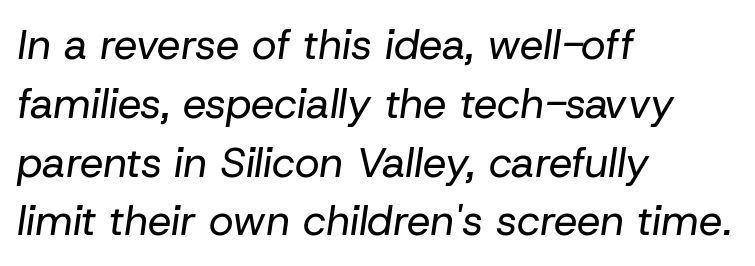
Check the space under the baseline: it is left empty. The strokes are not fattened; the text isn't bold. Each letter keeps its own natural width here, so spacing adapts to shape. Here the glyphs are tracked normally, forming tight word shapes. Where is the straight margin? On the left.
